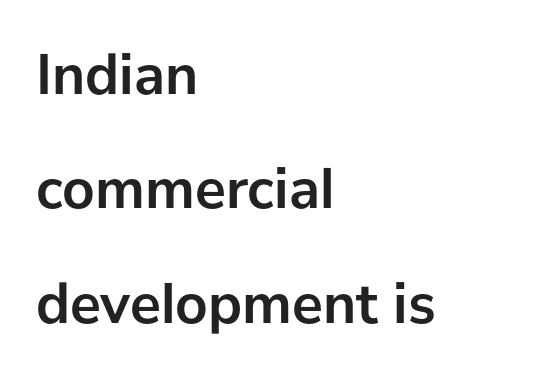
Descender tails drop into unmarked territory. On the weight axis this lands at bold, roughly 700. The horizontal fit of the characters is conventional and even. Designer's note — italics off, roman on. Each new line begins a long way beneath the previous one.
